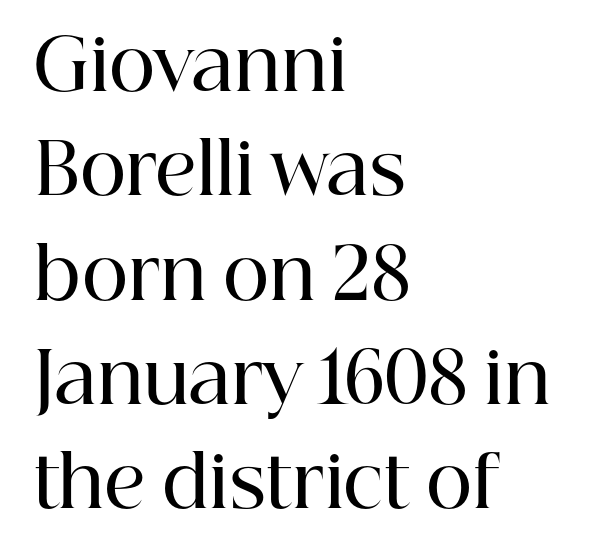
Q: Is the text bold? A: Semi-bold.
Q: Is the text italic (slanted)? A: No, it is upright.
Q: Is the typeface a serif or a sans-serif typeface? A: Serif.
Q: Is the text underlined? A: No.
Q: How is the paragraph aligned? A: Left-aligned.
Q: Is the spacing between letters normal or unusually wide? A: Normal.
Q: Is the spacing between lines tight, normal or loose? A: Normal.
Q: Width (condensed, normal, or wide)? A: Normal.
Q: Stroke contrast? A: High.
Q: x-height? A: Medium.
Q: Monospaced? A: No.
